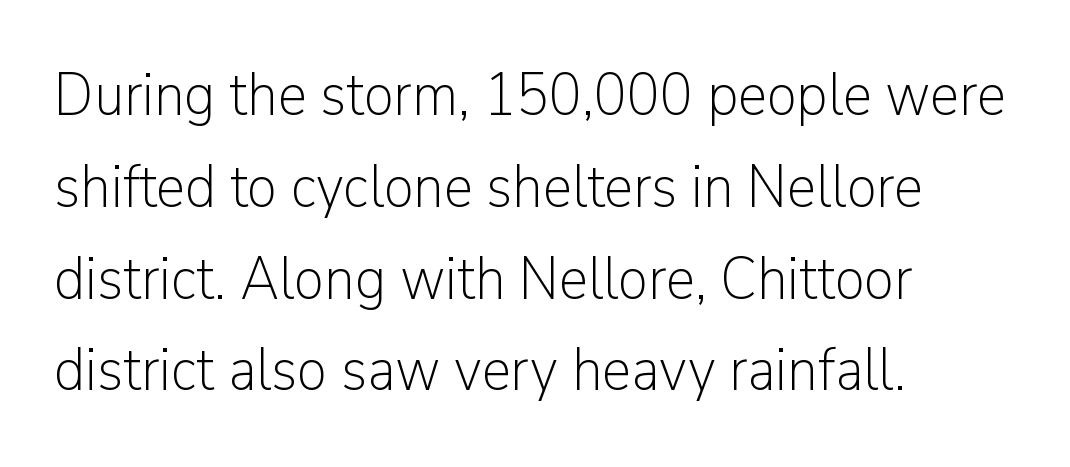
Q: Is the text bold? A: No.
Q: Is the text italic (slanted)? A: No, it is upright.
Q: Is the typeface a serif or a sans-serif typeface? A: Sans-serif.
Q: Is the text underlined? A: No.
Q: How is the paragraph aligned? A: Left-aligned.
Q: Is the spacing between letters normal or unusually wide? A: Normal.
Q: Is the spacing between lines tight, normal or loose? A: Normal.
Q: Width (condensed, normal, or wide)? A: Normal.
Q: Stroke contrast? A: Low.
Q: x-height? A: Medium.
Q: Monospaced? A: No.
